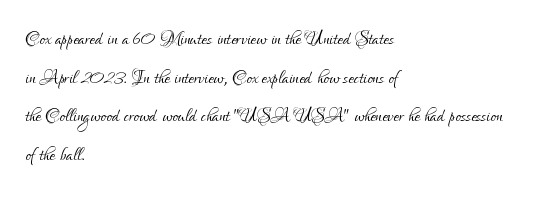
The image shows 25 px text type; set left-aligned, normal line spacing (1.55x), normal letter spacing, not underlined.
